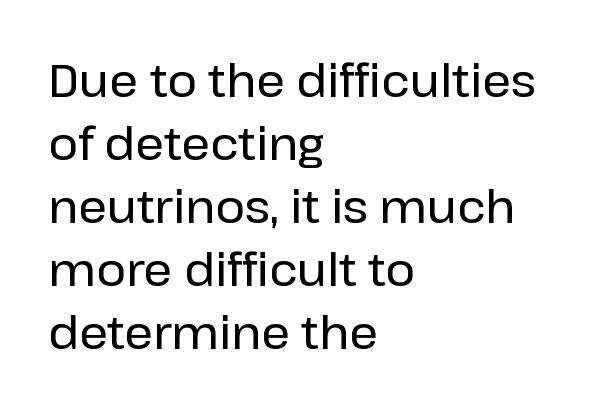
{"serif": "no", "italic": "no", "width": "normal", "stroke_contrast": "low", "x_height": "medium", "monospaced": "no", "underline": "no", "align": "left", "line_spacing": "normal", "line_spacing_ratio": 1.4, "letter_spacing": "normal", "letter_spacing_em": 0.0, "glyph_px": 45}
